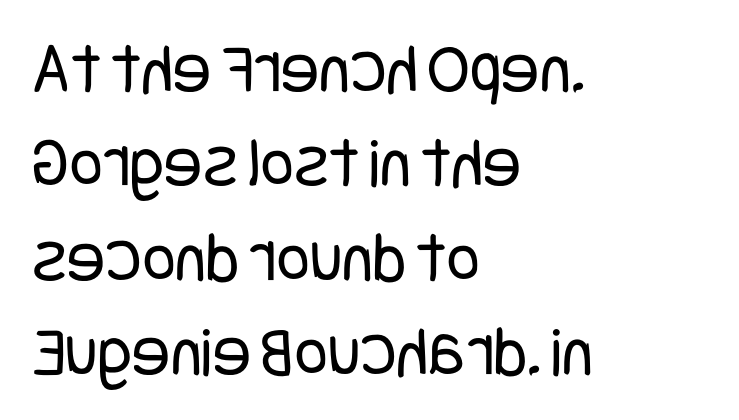
The horizontal fit of the characters is conventional and even. The letters stand upright; this is a roman face. The typeface has the unassuming heft of standard copy or less. The line-height multiplier appears to be the usual default. These lines stack with their left ends in a neat column.
